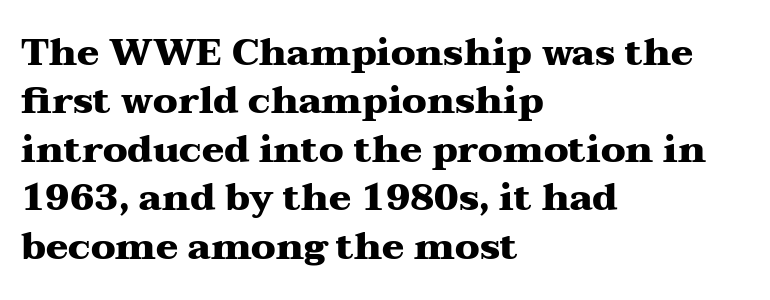
Q: Is the text bold? A: Yes.
Q: Is the text italic (slanted)? A: No, it is upright.
Q: Is the typeface a serif or a sans-serif typeface? A: Serif.
Q: Is the text underlined? A: No.
Q: How is the paragraph aligned? A: Left-aligned.
Q: Is the spacing between letters normal or unusually wide? A: Normal.
Q: Is the spacing between lines tight, normal or loose? A: Normal.
Q: Width (condensed, normal, or wide)? A: Wide.
Q: Stroke contrast? A: Medium.
Q: x-height? A: Medium.
Q: Monospaced? A: No.
